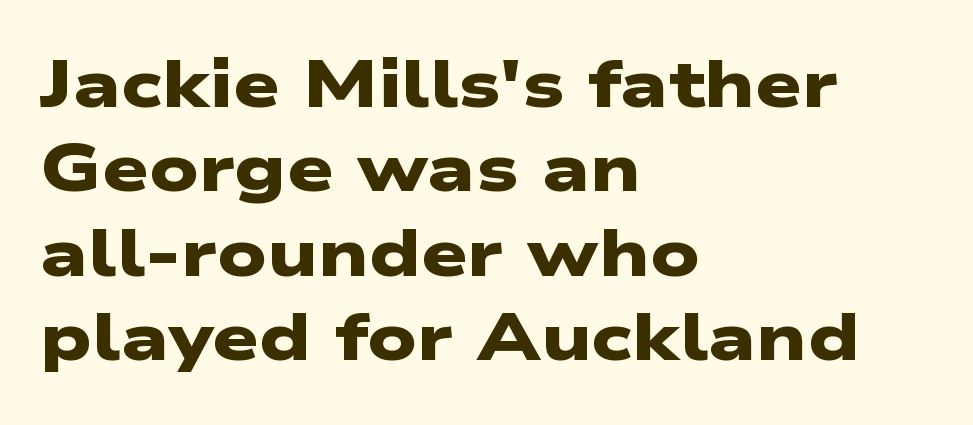
The image shows 66 px heavy, wide sans-serif type; set left-aligned, normal line spacing (1.28x), normal letter spacing, not underlined; low stroke contrast and a medium x-height.
